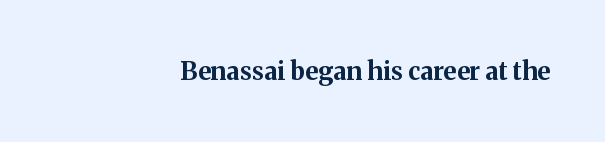
Q: Is the text bold? A: Yes.
Q: Is the text italic (slanted)? A: No, it is upright.
Q: Is the text underlined? A: No.
Q: How is the paragraph aligned? A: Right-aligned.
Q: Is the spacing between letters normal or unusually wide? A: Normal.
